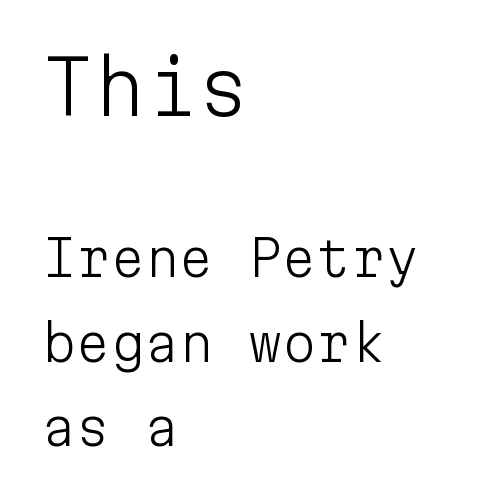
Q: Is the text bold? A: No.
Q: Is the text italic (slanted)? A: No, it is upright.
Q: Is the typeface a serif or a sans-serif typeface? A: Sans-serif.
Q: Is the text underlined? A: No.
Q: How is the paragraph aligned? A: Left-aligned.
Q: Is the spacing between letters normal or unusually wide? A: Normal.
Q: Which block of text is set in a larger size, the first (top) or the second (bottom)? A: The first (top) one.
Q: Width (condensed, normal, or wide)? A: Normal.
Q: Stroke contrast? A: Low.
Q: x-height? A: Medium.
Q: Monospaced? A: Yes.
